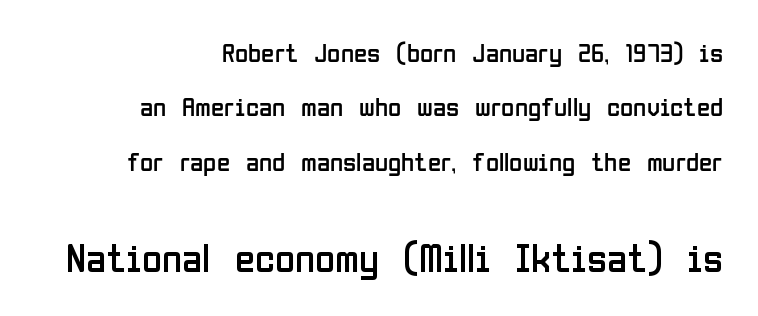
The image shows 41 px regular-weight, condensed sans-serif type, upright; set right-aligned, loose line spacing (2.01x), normal letter spacing, not underlined; the second (bottom) block is 1.52x larger; low stroke contrast and a medium x-height.
